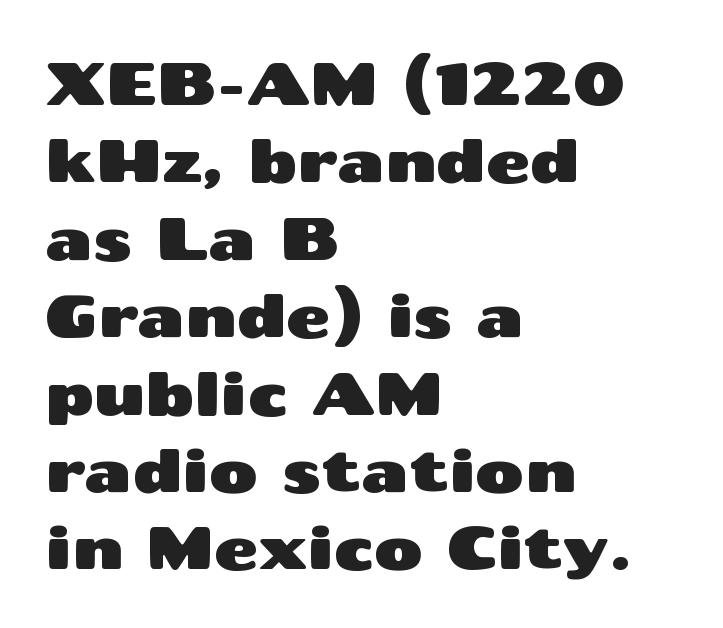
Q: Is the text italic (slanted)? A: No, it is upright.
Q: Is the typeface a serif or a sans-serif typeface? A: Sans-serif.
Q: Is the text underlined? A: No.
Q: How is the paragraph aligned? A: Left-aligned.
Q: Is the spacing between letters normal or unusually wide? A: Normal.
Q: Is the spacing between lines tight, normal or loose? A: Normal.
Q: Width (condensed, normal, or wide)? A: Wide.
Q: Stroke contrast? A: Medium.
Q: x-height? A: Medium.
Q: Monospaced? A: No.
